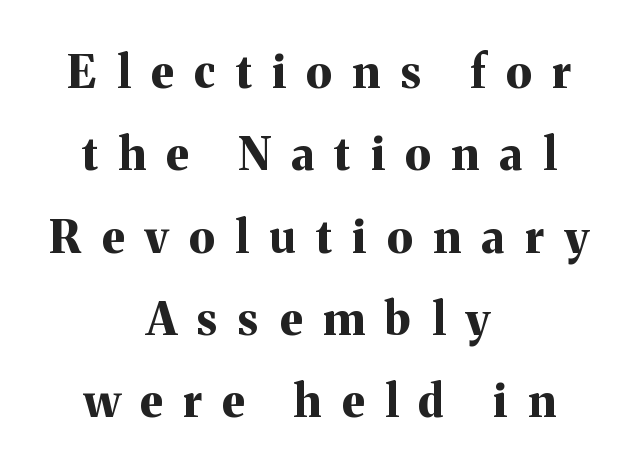
The foot of each line stays bare and open. Look at the stroke-to-counter ratio: heavy, a bold. There is plenty of visible air inserted between adjacent glyphs. If you drew a line through each stem, it would be perfectly vertical. Each letter keeps its own natural width here, so spacing adapts to shape. Caption: multi-line text, centered on the measure.
